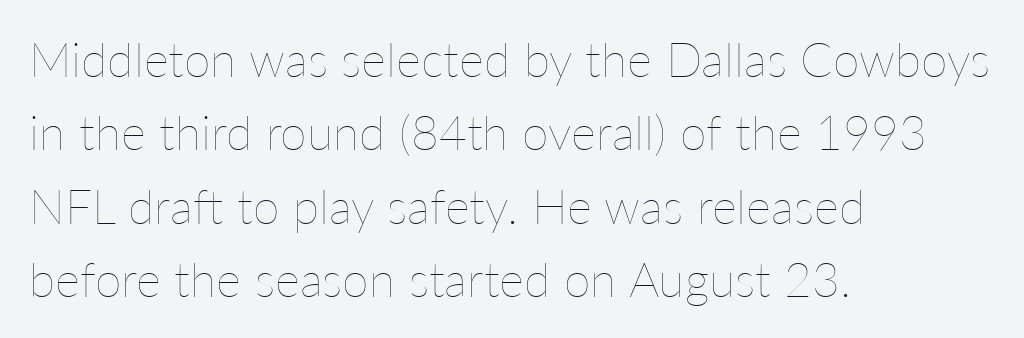
Q: Is the text bold? A: No.
Q: Is the text italic (slanted)? A: No, it is upright.
Q: Is the text underlined? A: No.
Q: How is the paragraph aligned? A: Left-aligned.
Q: Is the spacing between letters normal or unusually wide? A: Normal.
Q: Is the spacing between lines tight, normal or loose? A: Normal.
Q: Width (condensed, normal, or wide)? A: Normal.
Q: Stroke contrast? A: Low.
Q: x-height? A: Medium.
Q: Monospaced? A: No.
